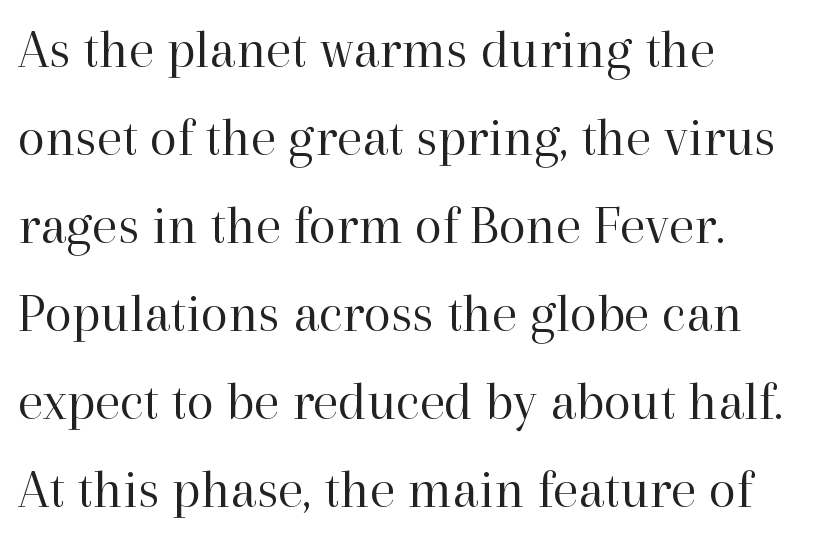
Inter-character spacing is left at the font's built-in metrics. The typography opts for an upright posture over an oblique one. Horizontal bands of white between lines are of average thickness. These lines are set flush left with a ragged right edge.
